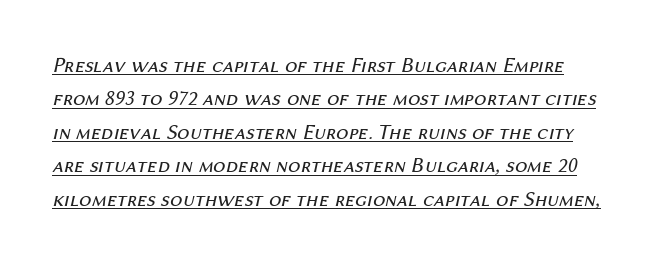
{"italic": "yes", "lean": "right", "slant_degrees": 12, "bold": "no", "underline": "yes", "line_spacing": "normal", "line_spacing_ratio": 1.52, "letter_spacing": "normal", "letter_spacing_em": 0.0, "glyph_px": 22}
